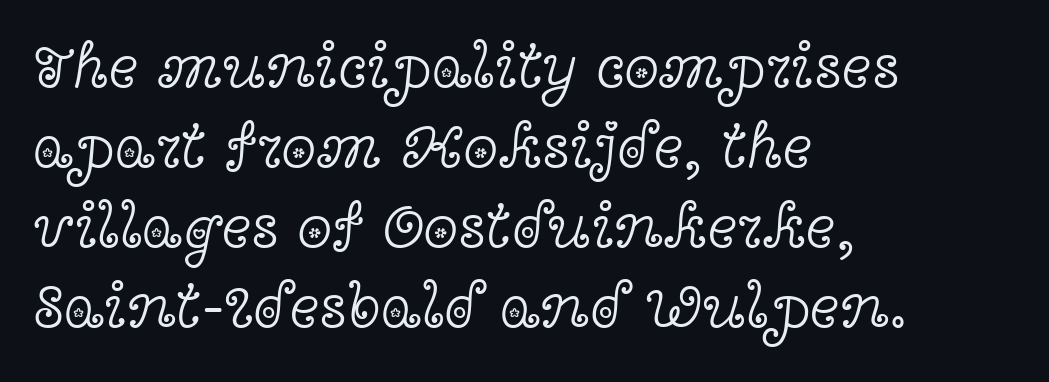
{"serif": "yes", "italic": "no", "bold": "no", "weight": "light", "width": "wide", "x_height": "medium", "monospaced": "no", "underline": "no", "align": "left", "line_spacing": "normal", "line_spacing_ratio": 1.27, "letter_spacing": "normal", "letter_spacing_em": 0.0, "glyph_px": 63}
